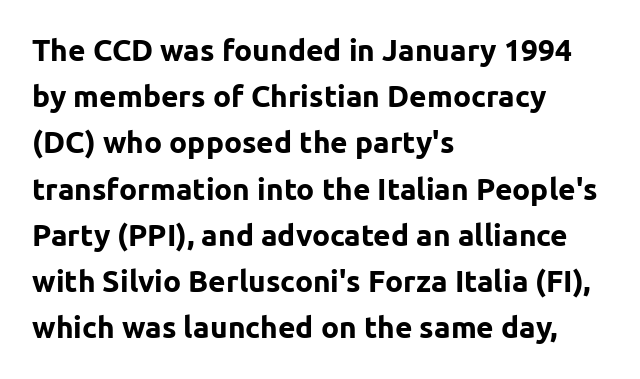
{"serif": "no", "italic": "no", "bold": "yes", "weight": "bold", "width": "normal", "stroke_contrast": "low", "x_height": "medium", "monospaced": "no", "underline": "no", "align": "left", "line_spacing": "normal", "line_spacing_ratio": 1.54, "letter_spacing": "normal", "letter_spacing_em": 0.0, "glyph_px": 30}
